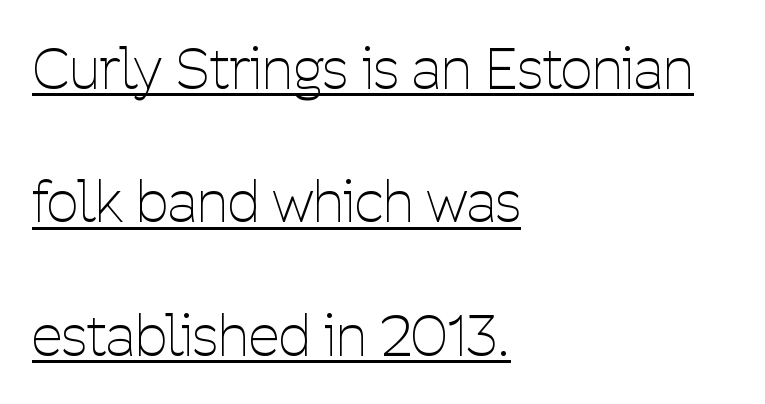
{"serif": "no", "italic": "no", "bold": "no", "weight": "thin", "width": "condensed", "stroke_contrast": "low", "x_height": "medium", "monospaced": "no", "underline": "yes", "align": "left", "line_spacing": "loose", "line_spacing_ratio": 2.38, "letter_spacing": "normal", "letter_spacing_em": 0.0, "glyph_px": 56}
